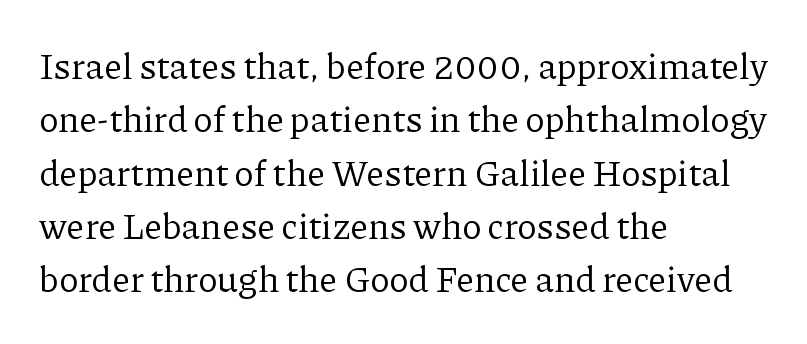
Q: Is the text bold? A: No.
Q: Is the text italic (slanted)? A: No, it is upright.
Q: Is the typeface a serif or a sans-serif typeface? A: Serif.
Q: Is the text underlined? A: No.
Q: How is the paragraph aligned? A: Left-aligned.
Q: Is the spacing between letters normal or unusually wide? A: Normal.
Q: Is the spacing between lines tight, normal or loose? A: Normal.
Q: Width (condensed, normal, or wide)? A: Normal.
Q: Stroke contrast? A: Low.
Q: x-height? A: Medium.
Q: Monospaced? A: No.
